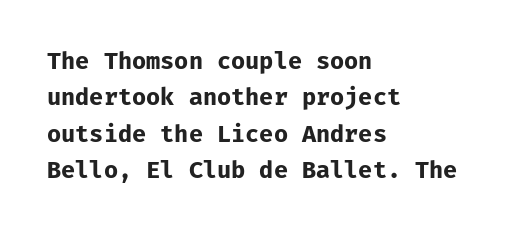
The image shows 23 px bold type, upright; set left-aligned, normal line spacing (1.58x), normal letter spacing, not underlined.
